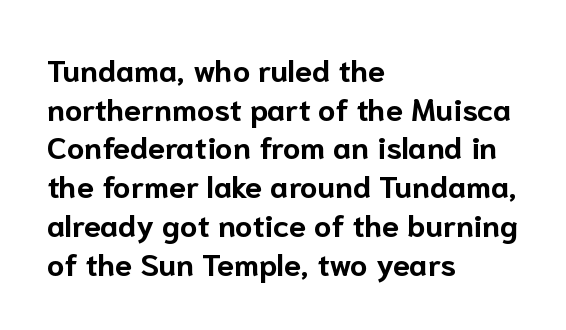
{"serif": "no", "italic": "no", "bold": "yes", "weight": "bold", "width": "normal", "stroke_contrast": "low", "x_height": "medium", "monospaced": "no", "underline": "no", "align": "left", "line_spacing": "normal", "line_spacing_ratio": 1.25, "letter_spacing": "normal", "letter_spacing_em": 0.0, "glyph_px": 31}
